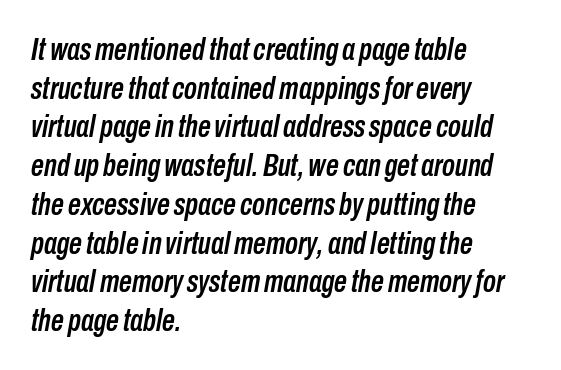
Q: Is the text italic (slanted)? A: Yes, it leans right by about 10 degrees.
Q: Is the text underlined? A: No.
Q: How is the paragraph aligned? A: Left-aligned.
Q: Is the spacing between letters normal or unusually wide? A: Normal.
Q: Width (condensed, normal, or wide)? A: Condensed.
Q: Stroke contrast? A: Low.
Q: x-height? A: Medium.
Q: Monospaced? A: No.
